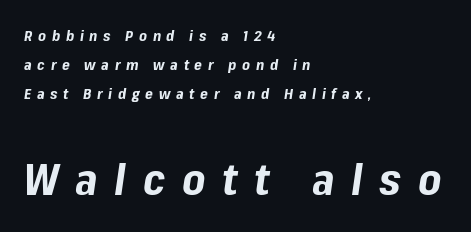
If you drew a ruler down the left edge, every line would touch it. Regarding leading, the lines here are spaced well apart. When letters slant like this, we call the style italic. Look at the tracking — it's clearly loosened, letters drifting apart. The string is rendered with underlining switched off. The block sitting lower on the canvas is the one with enlarged characters.
